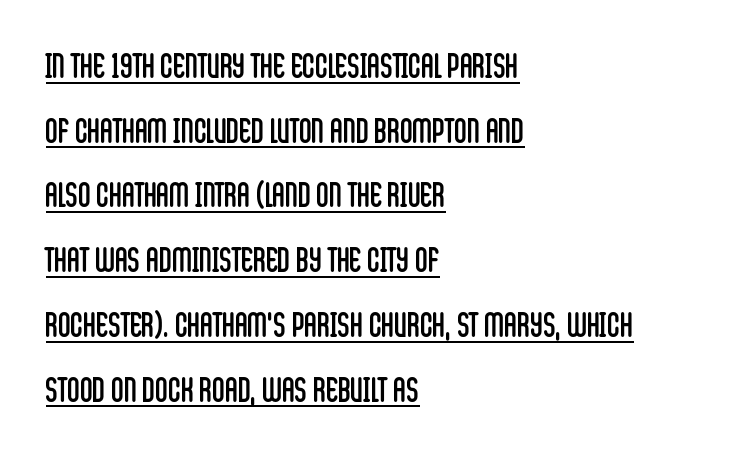
{"serif": "no", "italic": "no", "bold": "no", "weight": "regular", "width": "condensed", "stroke_contrast": "low", "x_height": "large", "monospaced": "no", "underline": "yes", "align": "left", "line_spacing_ratio": 1.85, "letter_spacing": "normal", "letter_spacing_em": 0.0, "glyph_px": 35}
